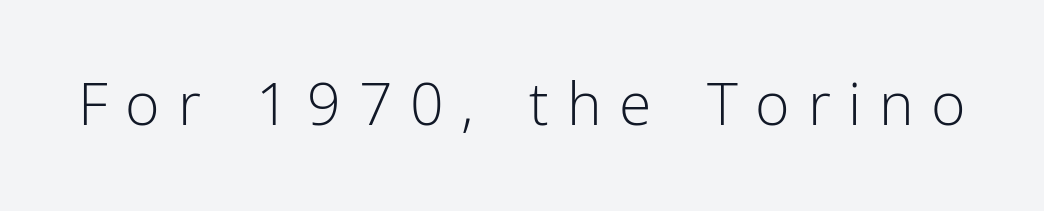
{"serif": "no", "italic": "no", "bold": "no", "weight": "light", "width": "normal", "stroke_contrast": "low", "x_height": "medium", "monospaced": "no", "underline": "no", "letter_spacing": "wide", "letter_spacing_em": 0.3, "glyph_px": 59}
